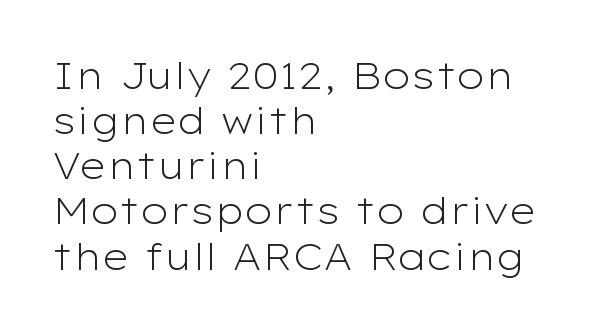
The image shows 37 px light, wide sans-serif type, upright; set left-aligned, line spacing 1.22x, normal letter spacing, not underlined; low stroke contrast and a medium x-height.
